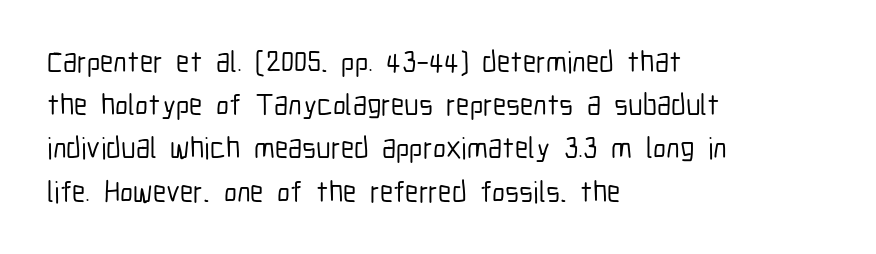
The image shows 30 px condensed sans-serif type, upright; set left-aligned, normal line spacing (1.44x), normal letter spacing, not underlined; low stroke contrast and a medium x-height.
